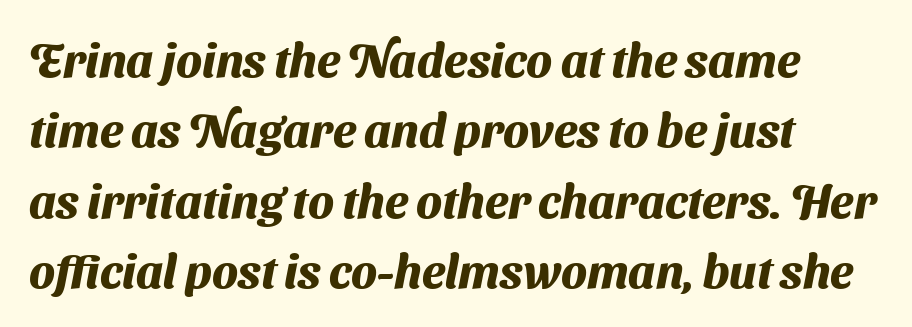
Q: Is the text bold? A: Yes.
Q: Is the typeface a serif or a sans-serif typeface? A: Sans-serif.
Q: Is the text underlined? A: No.
Q: How is the paragraph aligned? A: Left-aligned.
Q: Is the spacing between letters normal or unusually wide? A: Normal.
Q: Is the spacing between lines tight, normal or loose? A: Normal.
Q: Width (condensed, normal, or wide)? A: Normal.
Q: Stroke contrast? A: Medium.
Q: x-height? A: Medium.
Q: Monospaced? A: No.
